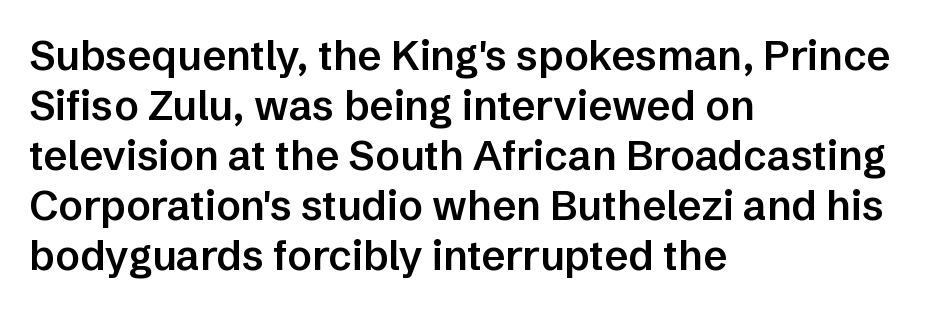
Q: Is the text bold? A: Semi-bold.
Q: Is the text italic (slanted)? A: No, it is upright.
Q: Is the typeface a serif or a sans-serif typeface? A: Sans-serif.
Q: Is the text underlined? A: No.
Q: How is the paragraph aligned? A: Left-aligned.
Q: Is the spacing between letters normal or unusually wide? A: Normal.
Q: Width (condensed, normal, or wide)? A: Normal.
Q: Stroke contrast? A: Low.
Q: x-height? A: Medium.
Q: Monospaced? A: No.
